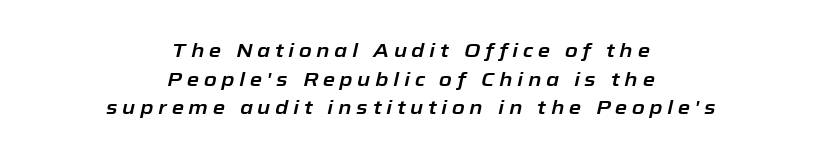
The image shows 20 px text type, italic (leaning right); set centered, normal line spacing (1.43x), unusually wide letter spacing (+0.23 em), not underlined.
